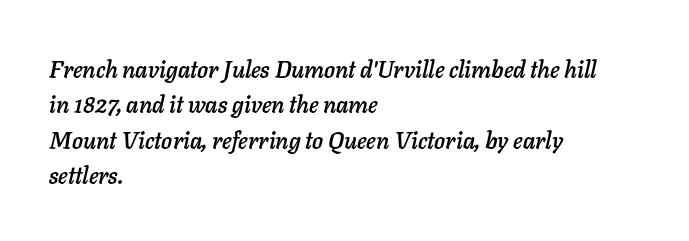
Q: Is the text italic (slanted)? A: Yes, it leans right by about 11 degrees.
Q: Is the text underlined? A: No.
Q: How is the paragraph aligned? A: Left-aligned.
Q: Is the spacing between letters normal or unusually wide? A: Normal.
Q: Is the spacing between lines tight, normal or loose? A: Normal.
